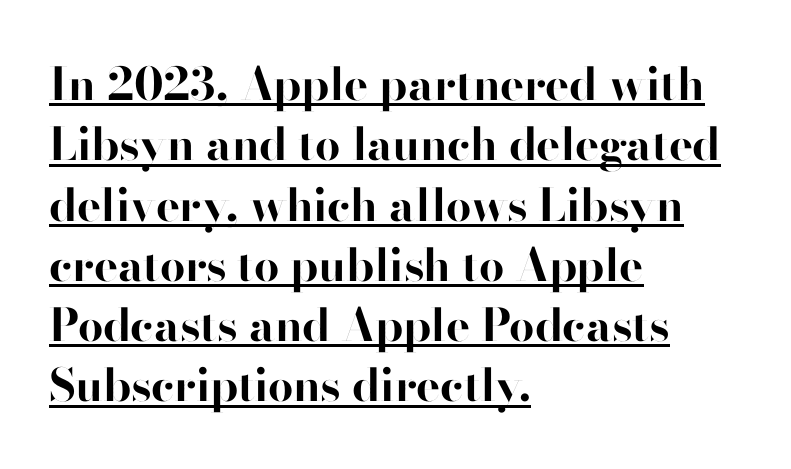
{"serif": "no", "italic": "no", "bold": "yes", "weight": "bold", "width": "normal", "stroke_contrast": "high", "x_height": "small", "monospaced": "no", "underline": "yes", "align": "left", "line_spacing": "normal", "line_spacing_ratio": 1.34, "letter_spacing": "normal", "letter_spacing_em": 0.0, "glyph_px": 45}
